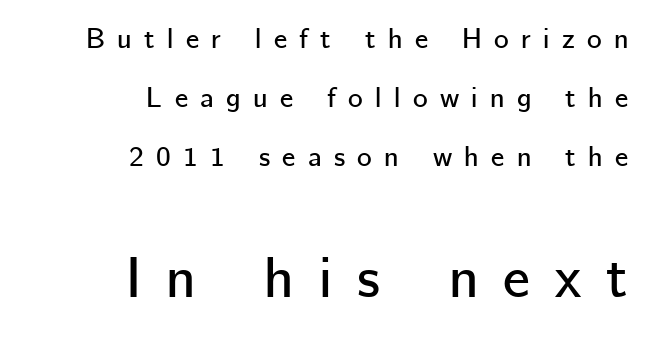
Q: Is the text italic (slanted)? A: No, it is upright.
Q: Is the typeface a serif or a sans-serif typeface? A: Sans-serif.
Q: Is the text underlined? A: No.
Q: How is the paragraph aligned? A: Right-aligned.
Q: Is the spacing between letters normal or unusually wide? A: Unusually wide.
Q: Is the spacing between lines tight, normal or loose? A: Loose.
Q: Which block of text is set in a larger size, the first (top) or the second (bottom)? A: The second (bottom) one.
Q: Width (condensed, normal, or wide)? A: Normal.
Q: Stroke contrast? A: Low.
Q: x-height? A: Medium.
Q: Monospaced? A: No.
